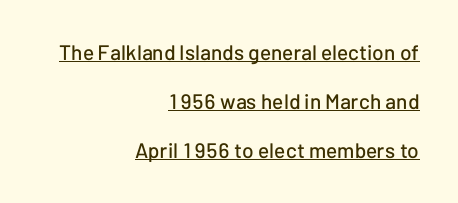
The image shows 21 px text type, upright; set right-aligned, loose line spacing (2.33x), normal letter spacing, underlined.
